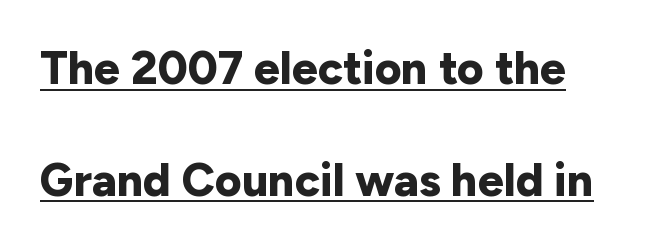
{"serif": "no", "italic": "no", "bold": "yes", "weight": "bold", "width": "normal", "stroke_contrast": "low", "x_height": "medium", "monospaced": "no", "underline": "yes", "line_spacing": "loose", "line_spacing_ratio": 2.43, "letter_spacing": "normal", "letter_spacing_em": 0.0, "glyph_px": 46}
